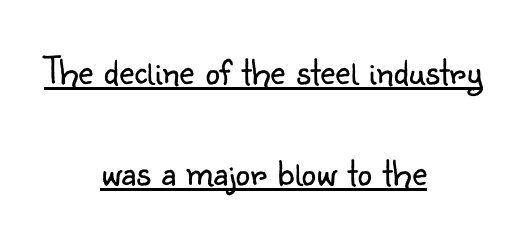
Q: Is the text bold? A: No.
Q: Is the text italic (slanted)? A: No, it is upright.
Q: Is the typeface a serif or a sans-serif typeface? A: Sans-serif.
Q: Is the text underlined? A: Yes.
Q: How is the paragraph aligned? A: Centered.
Q: Is the spacing between letters normal or unusually wide? A: Normal.
Q: Is the spacing between lines tight, normal or loose? A: Loose.
Q: Width (condensed, normal, or wide)? A: Normal.
Q: Stroke contrast? A: Low.
Q: x-height? A: Small.
Q: Monospaced? A: No.
